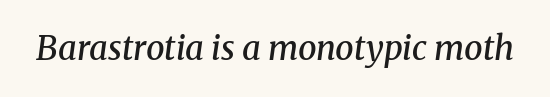
Q: Is the text bold? A: Semi-bold.
Q: Is the text italic (slanted)? A: Yes, it leans right by about 8 degrees.
Q: Is the typeface a serif or a sans-serif typeface? A: Serif.
Q: Is the text underlined? A: No.
Q: Is the spacing between letters normal or unusually wide? A: Normal.
Q: Width (condensed, normal, or wide)? A: Normal.
Q: Stroke contrast? A: Medium.
Q: x-height? A: Medium.
Q: Monospaced? A: No.
